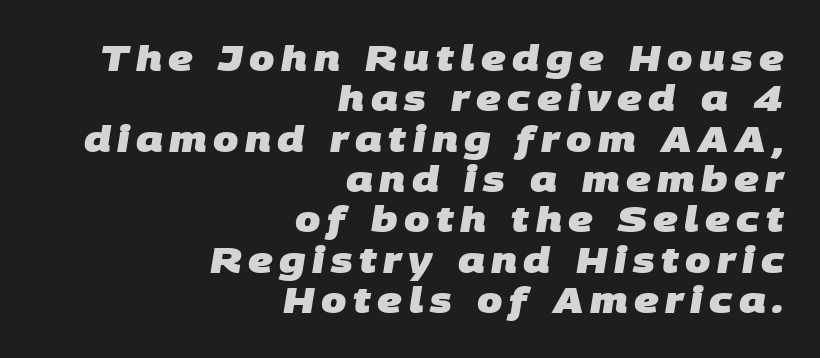
Q: Is the text bold? A: Yes.
Q: Is the typeface a serif or a sans-serif typeface? A: Sans-serif.
Q: Is the text underlined? A: No.
Q: How is the paragraph aligned? A: Right-aligned.
Q: Is the spacing between lines tight, normal or loose? A: Tight.
Q: Width (condensed, normal, or wide)? A: Normal.
Q: Stroke contrast? A: Low.
Q: x-height? A: Large.
Q: Monospaced? A: No.
